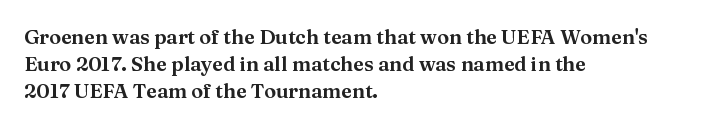
Teacher's note: observe the even left margin — that is flush-left alignment. Letter spacing: default. Every stem runs plumb, perpendicular to the baseline. The baseline area is clear. One glance says typical: line gaps are just what's usual.
